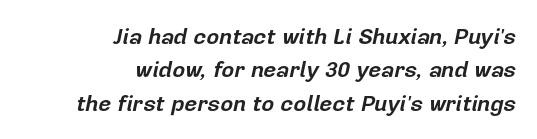
If you drew a ruler down the right edge, every line would touch it. No word sits above an underline. Honestly, the letter spacing is just normal — you wouldn't notice it. It's the slanting kind of type. Line spacing here is normal.
